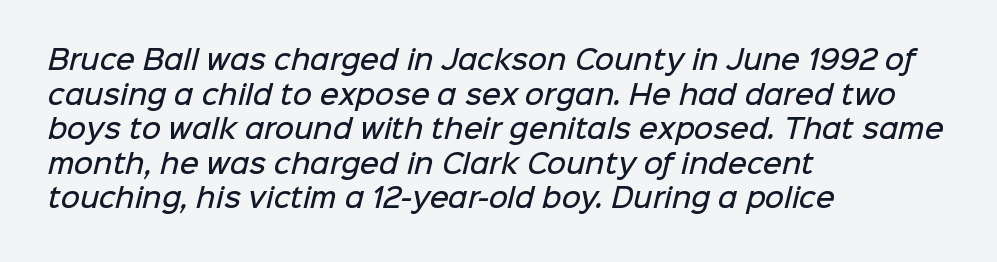
Q: Is the text bold? A: Semi-bold.
Q: Is the text underlined? A: No.
Q: How is the paragraph aligned? A: Left-aligned.
Q: Is the spacing between letters normal or unusually wide? A: Normal.
Q: Is the spacing between lines tight, normal or loose? A: Normal.
